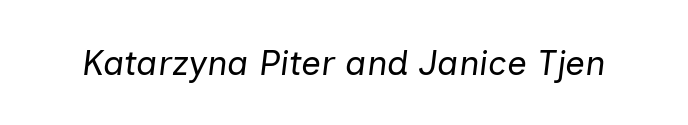
Q: Is the text bold? A: No.
Q: Is the text italic (slanted)? A: Yes, it leans right by about 7 degrees.
Q: Is the text underlined? A: No.
Q: Is the spacing between letters normal or unusually wide? A: Normal.
Q: Width (condensed, normal, or wide)? A: Normal.
Q: Stroke contrast? A: Low.
Q: x-height? A: Medium.
Q: Monospaced? A: No.
